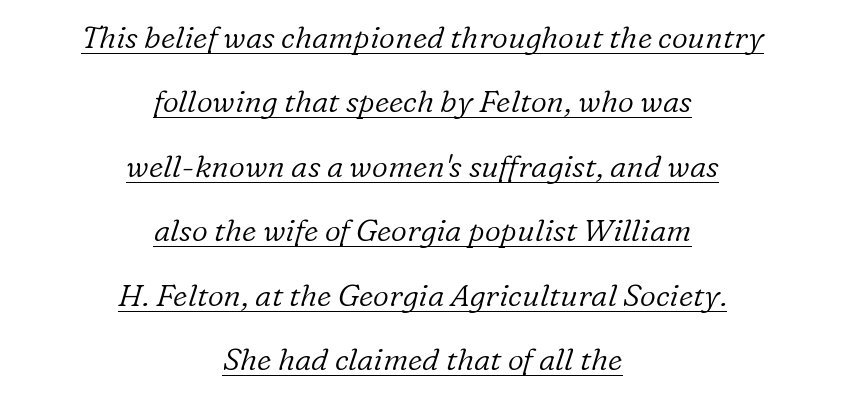
Q: Is the text bold? A: No.
Q: Is the text italic (slanted)? A: Yes, it leans right by about 16 degrees.
Q: Is the typeface a serif or a sans-serif typeface? A: Serif.
Q: Is the text underlined? A: Yes.
Q: How is the paragraph aligned? A: Centered.
Q: Is the spacing between letters normal or unusually wide? A: Normal.
Q: Is the spacing between lines tight, normal or loose? A: Loose.
Q: Width (condensed, normal, or wide)? A: Normal.
Q: Stroke contrast? A: Low.
Q: x-height? A: Medium.
Q: Monospaced? A: No.
